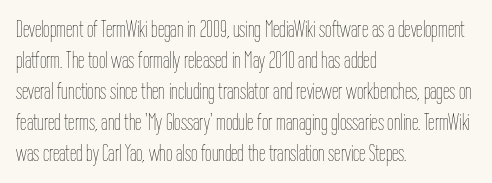
Posture: upright roman. The ragged edge is on the right, which tells us the setting is flush left. Reading down the column, the eye jumps a familiar distance to each next line. The specimen omits any rule beneath the text block's lines. The face looks like a standard text weight, possibly lighter.
